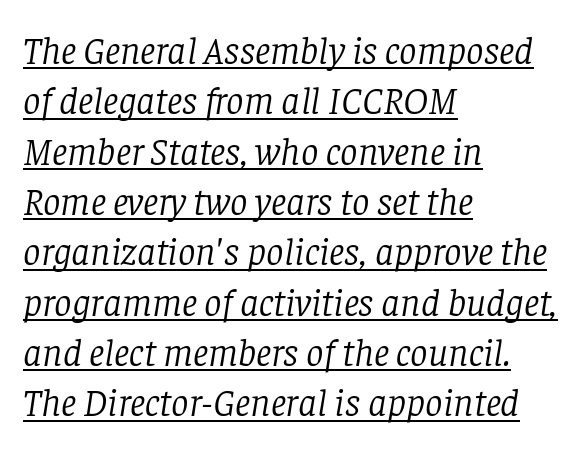
You could call the tracking neutral — neither tight nor loose. These lines are rendered in a variable-pitch font. Letters have the restrained weight of plain body copy at most. Slanted lettering throughout. The text was rendered using a seriffed face with decorative stroke endings. Each line starts at the same left margin while the right side varies.
